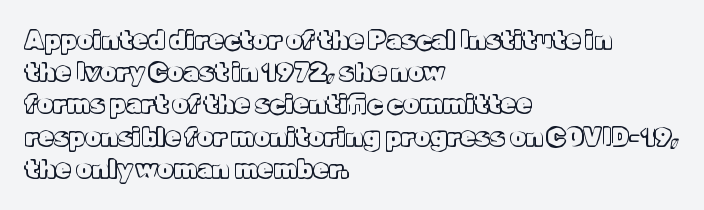
The image shows 25 px text type, upright; set left-aligned, normal line spacing (1.29x), normal letter spacing, not underlined.
